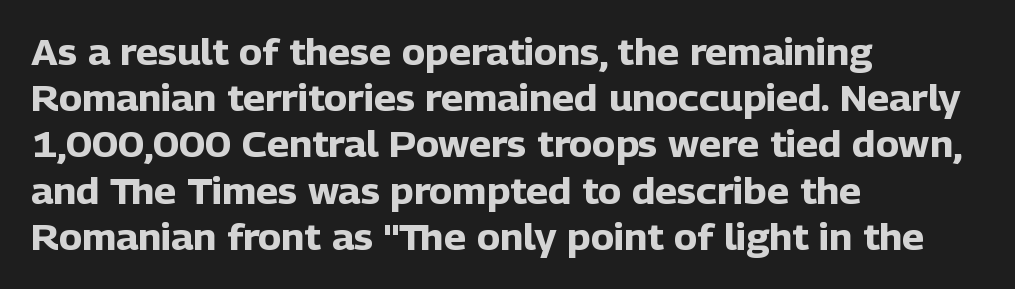
{"serif": "no", "italic": "no", "bold": "yes", "weight": "heavy", "width": "normal", "stroke_contrast": "low", "x_height": "medium", "monospaced": "no", "underline": "no", "align": "left", "line_spacing": "normal", "line_spacing_ratio": 1.32, "letter_spacing": "normal", "letter_spacing_em": 0.0, "glyph_px": 35}
